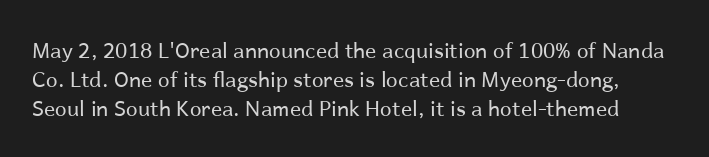
The image shows 21 px text type, upright; set normal line spacing (1.38x), normal letter spacing, not underlined.
